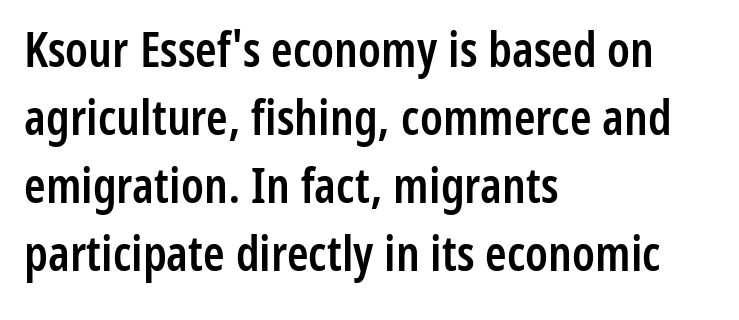
Honestly, there is no underline to notice here at all. These lines were composed using upright roman letters. A sans-serif font was chosen for this passage. Notice how the passage keeps a crisp vertical edge on the left only.
